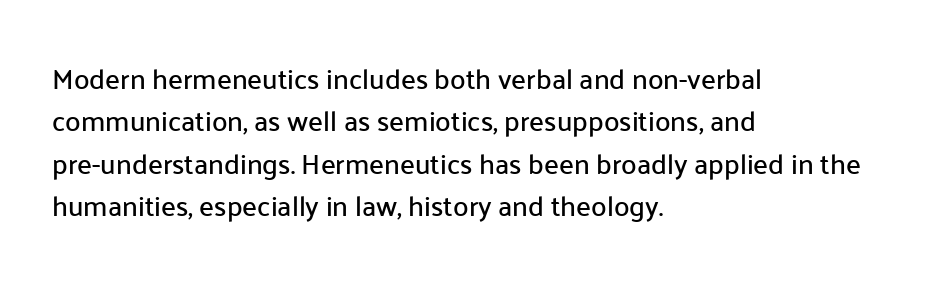
The image shows 28 px sans-serif type, upright; set left-aligned, normal line spacing (1.51x), normal letter spacing, not underlined; low stroke contrast and a medium x-height.
